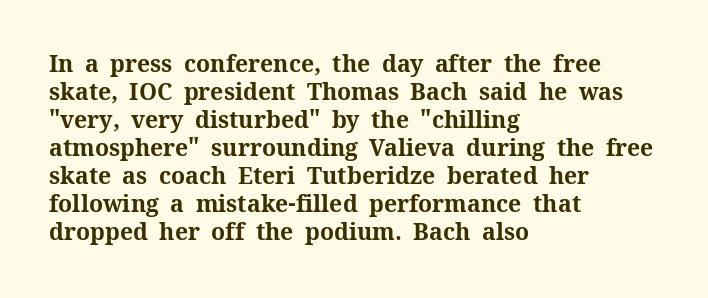
The image shows 23 px bold type, upright; set left-aligned, line spacing 1.22x, normal letter spacing, not underlined.
